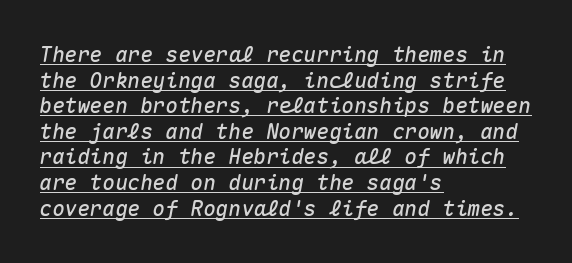
Q: Is the text italic (slanted)? A: Yes, it leans right by about 10 degrees.
Q: Is the text underlined? A: Yes.
Q: How is the paragraph aligned? A: Left-aligned.
Q: Is the spacing between letters normal or unusually wide? A: Normal.
